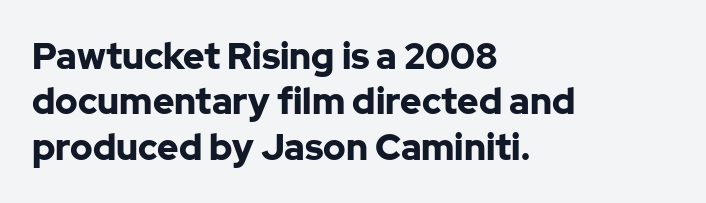
{"serif": "no", "italic": "no", "bold": "yes", "weight": "bold", "width": "normal", "stroke_contrast": "low", "x_height": "medium", "monospaced": "no", "underline": "no", "align": "left", "line_spacing": "normal", "line_spacing_ratio": 1.26, "letter_spacing": "normal", "letter_spacing_em": 0.0, "glyph_px": 36}
